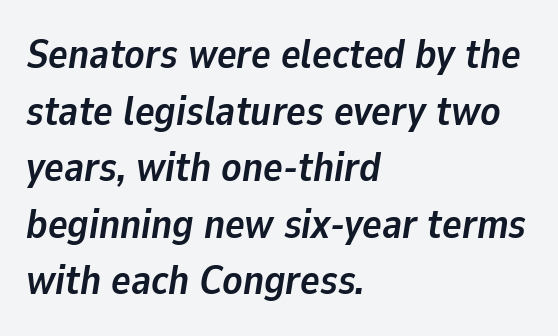
Unmarked baselines from the first word to the last. Observe the lean: these are italic letterforms. Is the block centered? No — it sits flush against the left margin. The line texture is even and compact thanks to regular tracking. The face used here is proportionally spaced, like ordinary book or web type. What's the leading like? Ordinary, nothing unusual.
